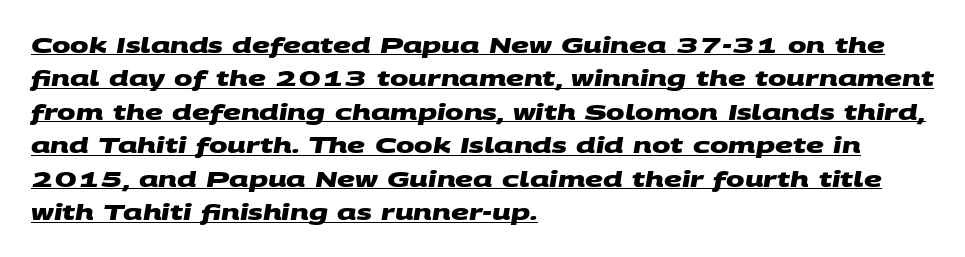
Q: Is the text bold? A: Yes.
Q: Is the text underlined? A: Yes.
Q: How is the paragraph aligned? A: Left-aligned.
Q: Is the spacing between letters normal or unusually wide? A: Normal.
Q: Is the spacing between lines tight, normal or loose? A: Normal.
